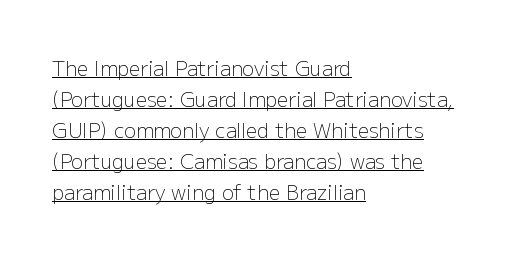
The image shows 20 px text type, upright; set left-aligned, normal line spacing (1.55x), normal letter spacing, underlined.
